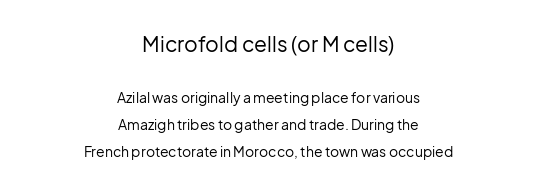
Q: Is the text bold? A: No.
Q: Is the text italic (slanted)? A: No, it is upright.
Q: Is the text underlined? A: No.
Q: How is the paragraph aligned? A: Centered.
Q: Is the spacing between letters normal or unusually wide? A: Normal.
Q: Is the spacing between lines tight, normal or loose? A: Loose.
Q: Which block of text is set in a larger size, the first (top) or the second (bottom)? A: The first (top) one.
